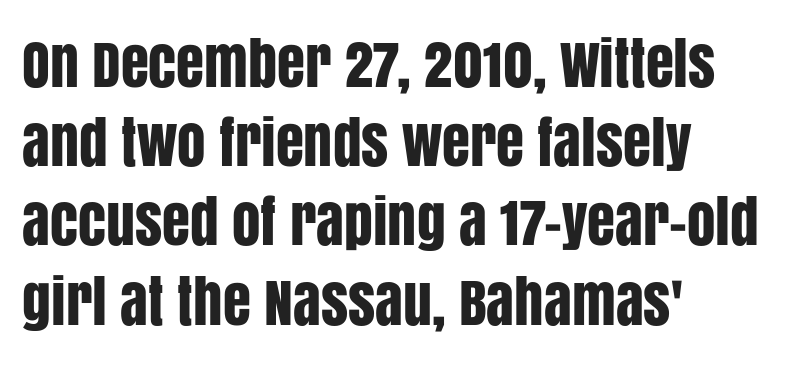
The letters sit at their default tracking, neither squeezed nor spread. Horizontally, the lines are justified to the leading edge only. Here the designer chose a conventional face with non-uniform glyph widths. A clean baseline with only descenders dipping below it. The rendering shows plain stroke endings on the letterforms — a sans-serif design.
